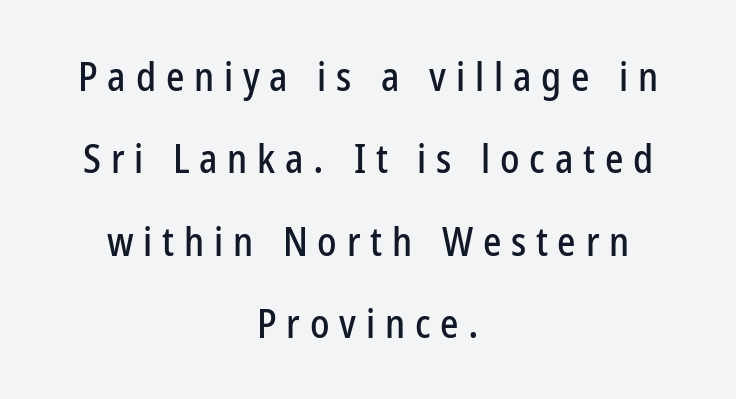
The image shows 39 px condensed sans-serif type, upright; set centered, loose line spacing (2.11x), unusually wide letter spacing (+0.25 em), not underlined; low stroke contrast and a medium x-height.
